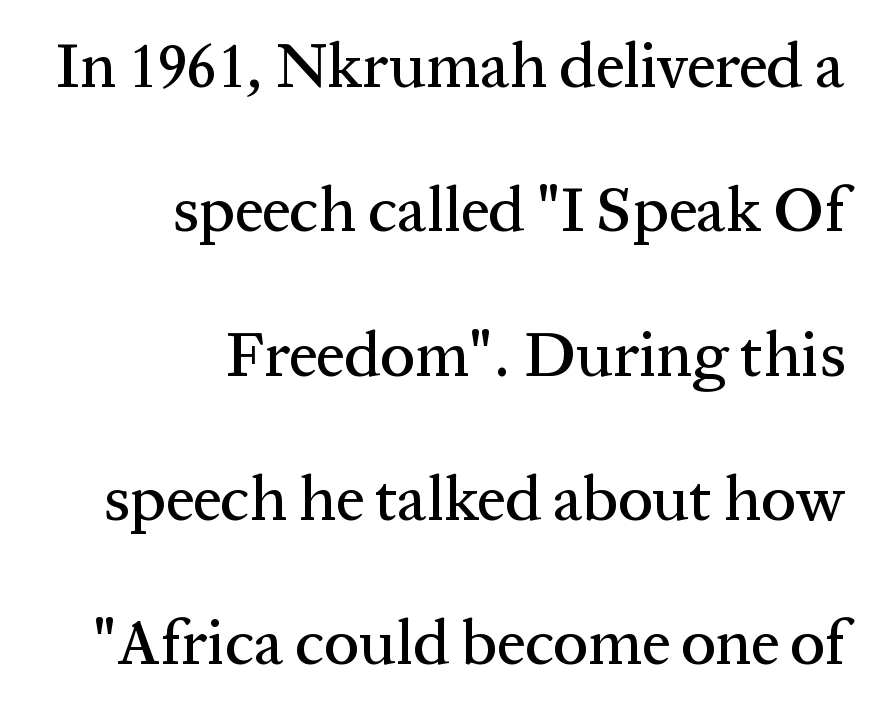
The image shows 63 px serif type, upright; set right-aligned, loose line spacing (2.29x), normal letter spacing, not underlined; medium stroke contrast and a medium x-height.
